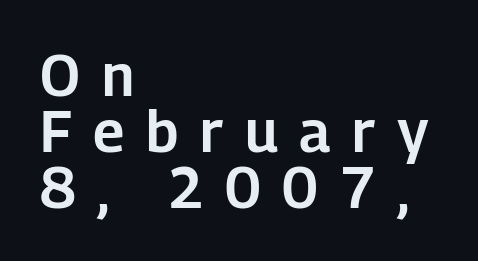
Q: Is the text italic (slanted)? A: No, it is upright.
Q: Is the typeface a serif or a sans-serif typeface? A: Sans-serif.
Q: Is the text underlined? A: No.
Q: How is the paragraph aligned? A: Left-aligned.
Q: Is the spacing between letters normal or unusually wide? A: Unusually wide.
Q: Is the spacing between lines tight, normal or loose? A: Tight.
Q: Width (condensed, normal, or wide)? A: Normal.
Q: Stroke contrast? A: Low.
Q: x-height? A: Medium.
Q: Monospaced? A: No.
